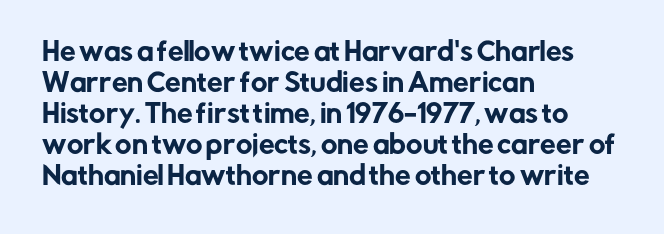
Q: Is the text italic (slanted)? A: No, it is upright.
Q: Is the text underlined? A: No.
Q: How is the paragraph aligned? A: Left-aligned.
Q: Is the spacing between letters normal or unusually wide? A: Normal.
